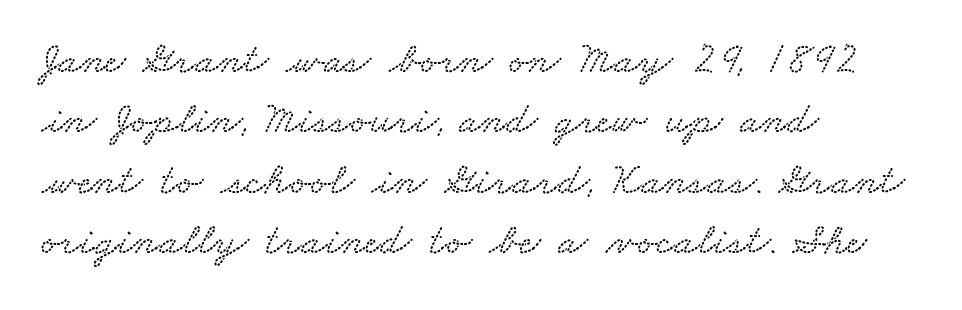
{"width": "wide", "stroke_contrast": "low", "x_height": "small", "monospaced": "no", "underline": "no", "align": "left", "line_spacing": "normal", "line_spacing_ratio": 1.37, "letter_spacing": "normal", "letter_spacing_em": 0.0, "glyph_px": 44}
